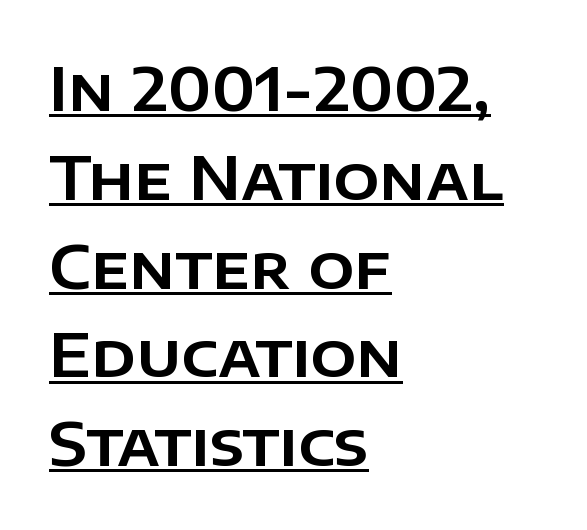
Q: Is the text italic (slanted)? A: No, it is upright.
Q: Is the typeface a serif or a sans-serif typeface? A: Sans-serif.
Q: Is the text underlined? A: Yes.
Q: How is the paragraph aligned? A: Left-aligned.
Q: Is the spacing between letters normal or unusually wide? A: Normal.
Q: Is the spacing between lines tight, normal or loose? A: Normal.
Q: Width (condensed, normal, or wide)? A: Normal.
Q: Stroke contrast? A: Low.
Q: x-height? A: Large.
Q: Monospaced? A: No.
